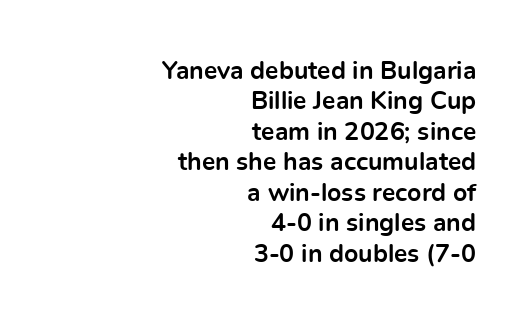
Q: Is the text bold? A: Yes.
Q: Is the text italic (slanted)? A: No, it is upright.
Q: Is the text underlined? A: No.
Q: How is the paragraph aligned? A: Right-aligned.
Q: Is the spacing between letters normal or unusually wide? A: Normal.
